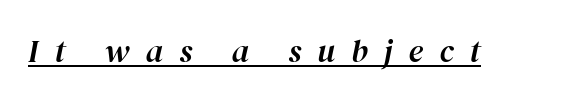
Q: Is the text italic (slanted)? A: Yes, it leans right by about 12 degrees.
Q: Is the text underlined? A: Yes.
Q: Is the spacing between letters normal or unusually wide? A: Unusually wide.
Q: Width (condensed, normal, or wide)? A: Normal.
Q: Stroke contrast? A: High.
Q: x-height? A: Medium.
Q: Monospaced? A: No.
